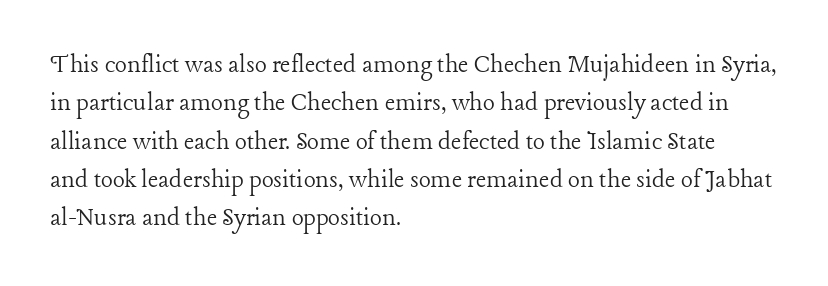
The letterforms sit at book weight or below. Italic: no, the glyphs are upright roman. Note the varied advance widths — an 'i' is clearly narrower than an 'm'. The string is rendered with underlining switched off. The horizontal fit of the characters is conventional and even. The lines are quadded left.
